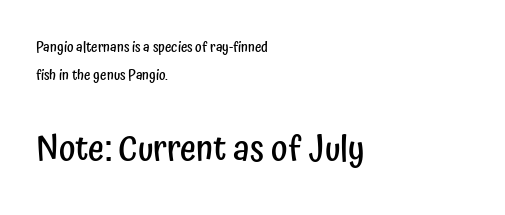
The image shows 35 px semibold, condensed sans-serif type, upright; set left-aligned, loose line spacing (2.03x), normal letter spacing, not underlined; the second (bottom) block is 2.5x larger; low stroke contrast and a medium x-height.
